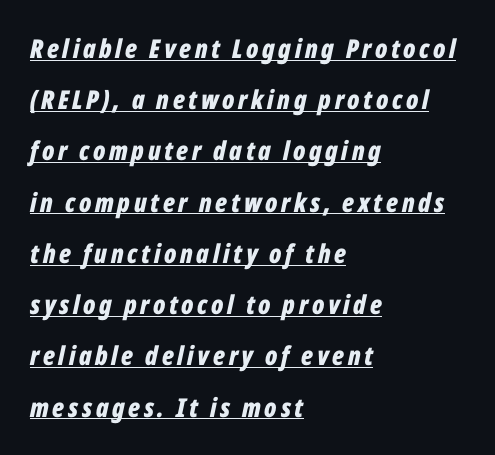
{"italic": "yes", "lean": "right", "slant_degrees": 12, "bold": "yes", "underline": "yes", "align": "left", "line_spacing": "loose", "line_spacing_ratio": 1.97, "glyph_px": 26}
